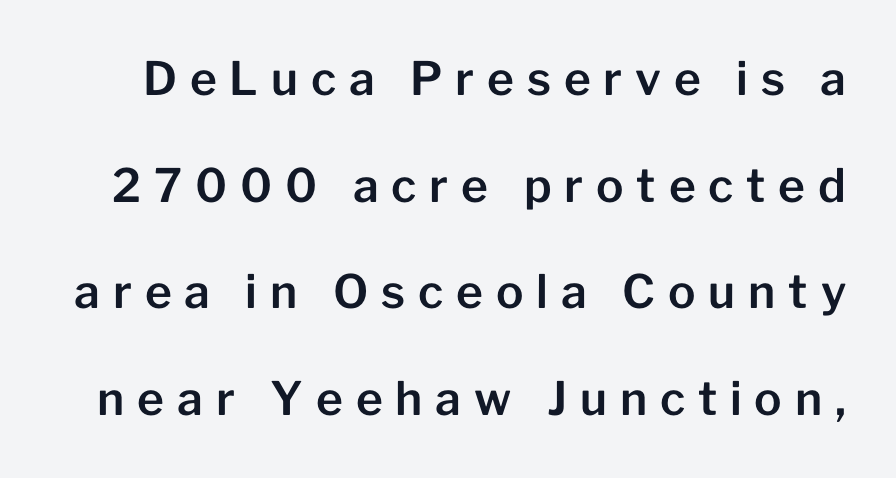
{"serif": "no", "italic": "no", "width": "normal", "stroke_contrast": "low", "x_height": "medium", "monospaced": "no", "underline": "no", "line_spacing": "loose", "line_spacing_ratio": 2.32, "letter_spacing": "wide", "letter_spacing_em": 0.28, "glyph_px": 46}
